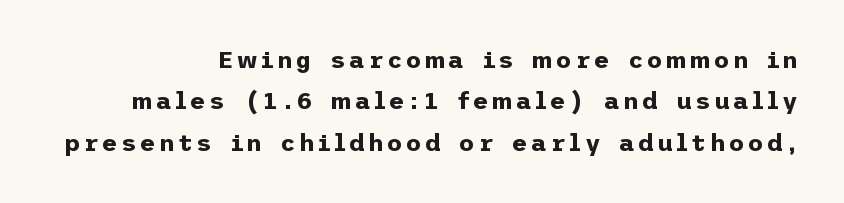
Q: Is the text bold? A: Yes.
Q: Is the text italic (slanted)? A: No, it is upright.
Q: Is the text underlined? A: No.
Q: How is the paragraph aligned? A: Right-aligned.
